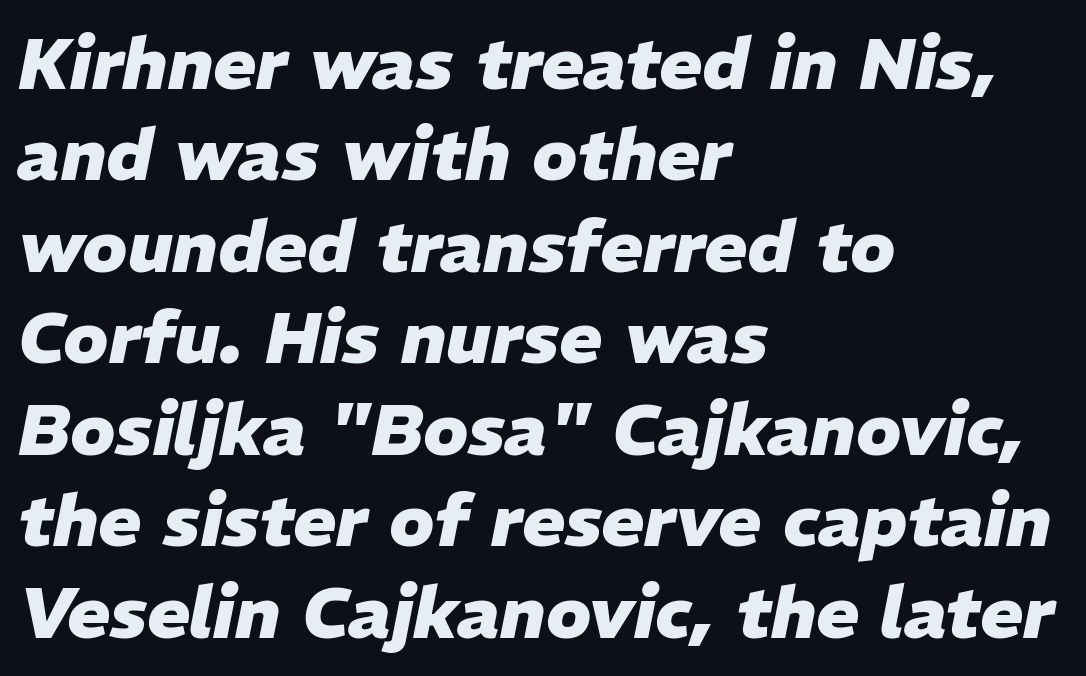
Q: Is the text bold? A: Yes.
Q: Is the text italic (slanted)? A: Yes, it leans right by about 11 degrees.
Q: Is the text underlined? A: No.
Q: How is the paragraph aligned? A: Left-aligned.
Q: Is the spacing between letters normal or unusually wide? A: Normal.
Q: Is the spacing between lines tight, normal or loose? A: Normal.
Q: Width (condensed, normal, or wide)? A: Normal.
Q: Stroke contrast? A: Low.
Q: x-height? A: Medium.
Q: Monospaced? A: No.
